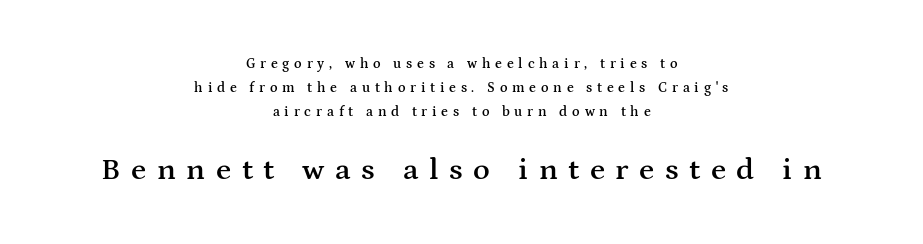
{"serif": "yes", "italic": "no", "bold": "semi", "weight": "semibold", "width": "wide", "stroke_contrast": "medium", "x_height": "medium", "monospaced": "no", "underline": "no", "align": "center", "line_spacing_ratio": 1.72, "letter_spacing": "wide", "letter_spacing_em": 0.34, "larger_block": "second", "size_ratio": 2.21, "glyph_px": 31}
